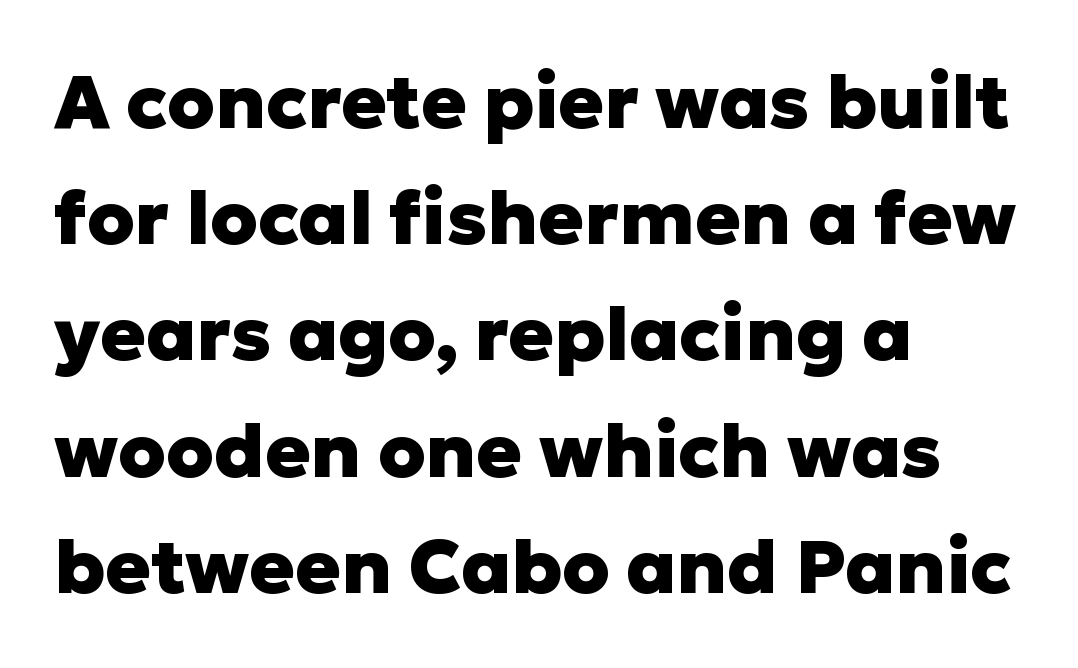
The image shows 75 px heavy sans-serif type, upright; set left-aligned, normal line spacing (1.55x), normal letter spacing, not underlined; low stroke contrast and a medium x-height.
